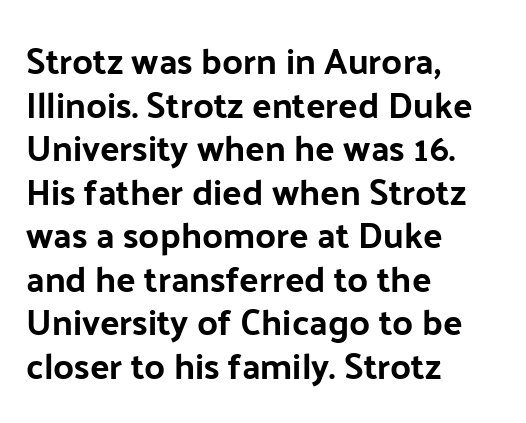
Examine the stroke ends and you'll find no serifs. This sample has the flowing, uneven cadence of proportional lettering. In terms of posture, this sample is upright. The rag falls on the right side of this text block. Inter-character spacing is left at the font's built-in metrics.
